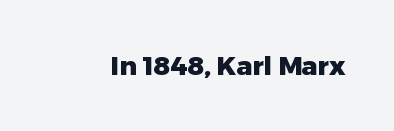
{"italic": "no", "bold": "yes", "underline": "no", "letter_spacing": "normal", "letter_spacing_em": 0.0, "glyph_px": 26}
